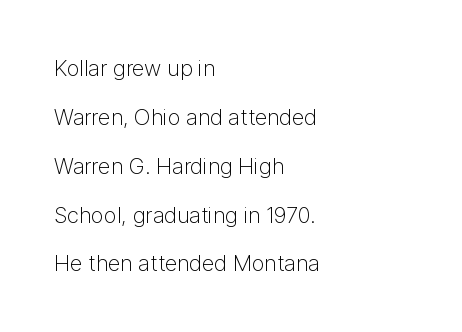
The image shows 22 px text type, upright; set left-aligned, loose line spacing (2.22x), normal letter spacing, not underlined.
